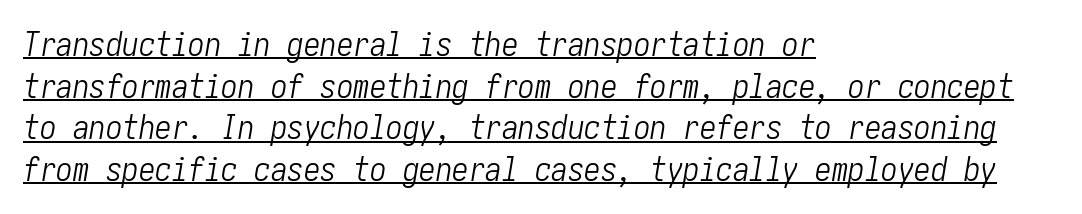
You can see a thin bar hugging the bottom of the glyphs. Stroke mass is kept to a normal reading level or below. When letters slant like this, we call the style italic. The typesetter chose a ragged-right arrangement here. Does extra space separate the letters? No, they use regular spacing. The block of text has a typical density, with ordinary space between rows.
